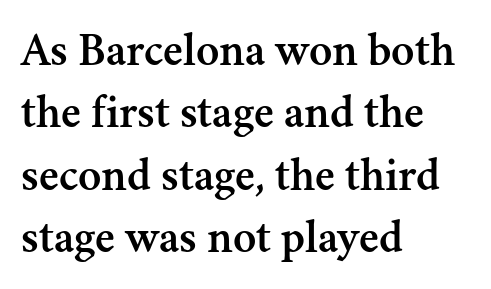
Q: Is the text italic (slanted)? A: No, it is upright.
Q: Is the typeface a serif or a sans-serif typeface? A: Serif.
Q: Is the text underlined? A: No.
Q: How is the paragraph aligned? A: Left-aligned.
Q: Is the spacing between letters normal or unusually wide? A: Normal.
Q: Is the spacing between lines tight, normal or loose? A: Normal.
Q: Width (condensed, normal, or wide)? A: Normal.
Q: Stroke contrast? A: Medium.
Q: x-height? A: Small.
Q: Monospaced? A: No.
